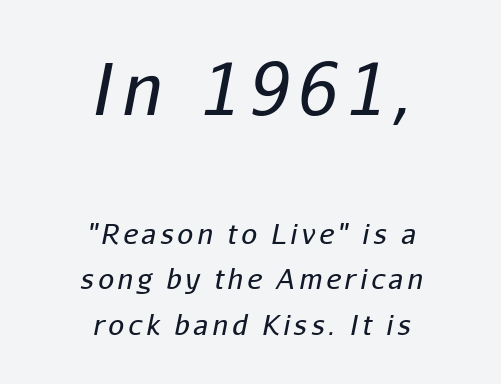
{"italic": "yes", "lean": "right", "slant_degrees": 11, "bold": "no", "weight": "regular", "width": "normal", "stroke_contrast": "low", "x_height": "medium", "monospaced": "no", "underline": "no", "align": "center", "line_spacing": "normal", "line_spacing_ratio": 1.62, "larger_block": "first", "size_ratio": 2.54, "glyph_px": 71}
